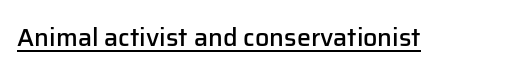
Q: Is the text bold? A: Semi-bold.
Q: Is the text italic (slanted)? A: No, it is upright.
Q: Is the text underlined? A: Yes.
Q: Is the spacing between letters normal or unusually wide? A: Normal.
